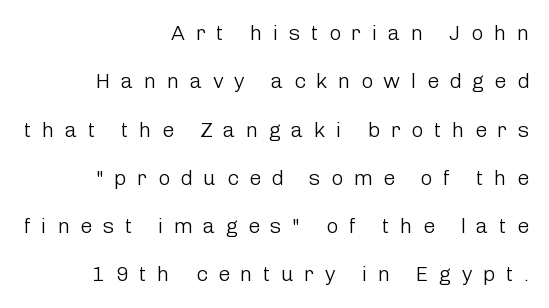
Line ends are locked; line starts wander. You could fit nearly another row in the gap between these rows. Type without underlining. The font's upright variant was chosen for this text. Words appear elongated and porous because spacing is wide.
